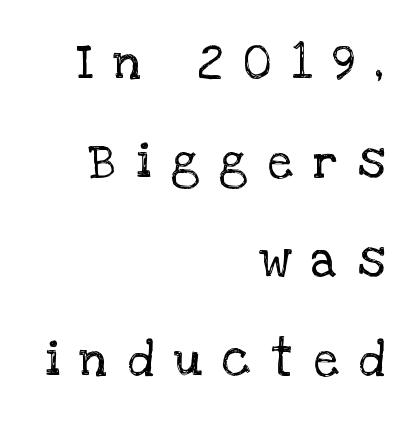
Q: Is the text bold? A: No.
Q: Is the text italic (slanted)? A: No, it is upright.
Q: Is the typeface a serif or a sans-serif typeface? A: Serif.
Q: Is the text underlined? A: No.
Q: How is the paragraph aligned? A: Right-aligned.
Q: Is the spacing between letters normal or unusually wide? A: Unusually wide.
Q: Is the spacing between lines tight, normal or loose? A: Loose.
Q: Width (condensed, normal, or wide)? A: Normal.
Q: Stroke contrast? A: Low.
Q: x-height? A: Large.
Q: Monospaced? A: No.
